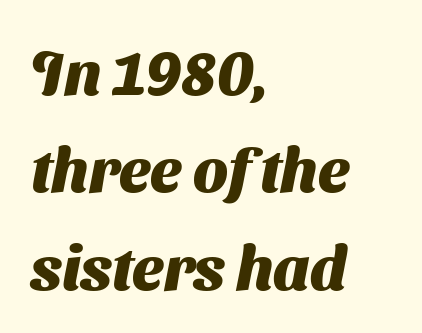
The image shows 62 px heavy sans-serif type; set left-aligned, normal line spacing (1.57x), normal letter spacing, not underlined; medium stroke contrast and a medium x-height.
